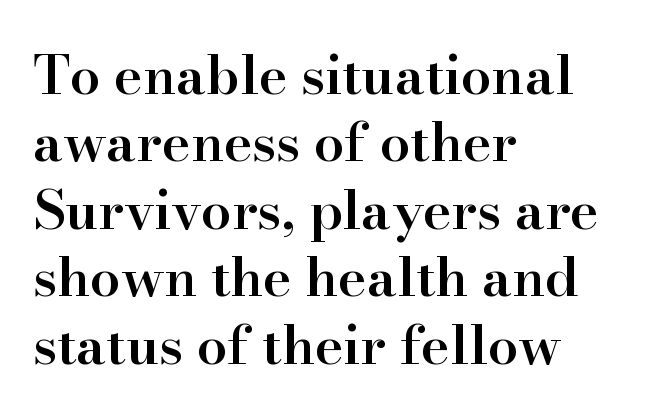
The image shows 54 px semibold serif type, upright; set left-aligned, normal line spacing (1.25x), normal letter spacing, not underlined; high stroke contrast and a small x-height.
